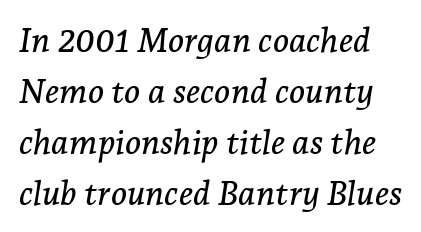
Q: Is the text italic (slanted)? A: Yes, it leans right by about 7 degrees.
Q: Is the typeface a serif or a sans-serif typeface? A: Serif.
Q: Is the text underlined? A: No.
Q: Is the spacing between letters normal or unusually wide? A: Normal.
Q: Is the spacing between lines tight, normal or loose? A: Normal.
Q: Width (condensed, normal, or wide)? A: Normal.
Q: Stroke contrast? A: Low.
Q: x-height? A: Medium.
Q: Monospaced? A: No.
